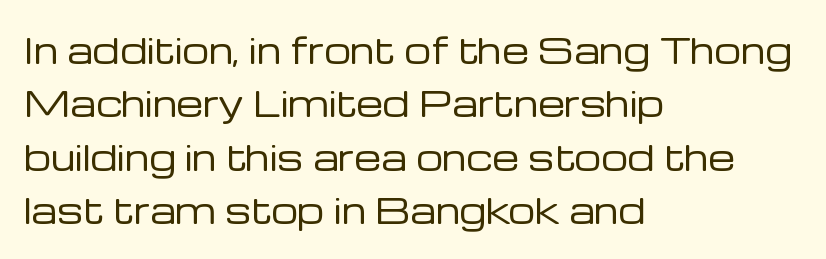
Q: Is the text bold? A: No.
Q: Is the text italic (slanted)? A: No, it is upright.
Q: Is the typeface a serif or a sans-serif typeface? A: Sans-serif.
Q: Is the text underlined? A: No.
Q: How is the paragraph aligned? A: Left-aligned.
Q: Is the spacing between letters normal or unusually wide? A: Normal.
Q: Is the spacing between lines tight, normal or loose? A: Normal.
Q: Width (condensed, normal, or wide)? A: Normal.
Q: Stroke contrast? A: Low.
Q: x-height? A: Medium.
Q: Monospaced? A: No.
